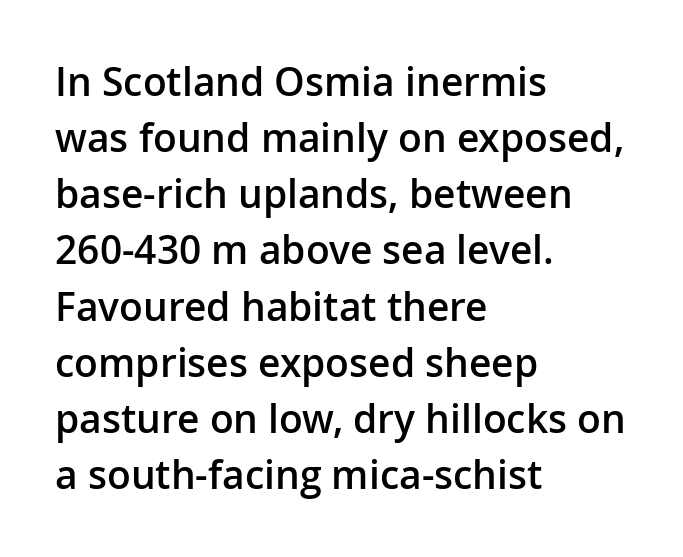
{"serif": "no", "italic": "no", "bold": "semi", "weight": "semibold", "width": "normal", "stroke_contrast": "low", "x_height": "medium", "monospaced": "no", "underline": "no", "align": "left", "line_spacing": "normal", "line_spacing_ratio": 1.44, "letter_spacing": "normal", "letter_spacing_em": 0.0, "glyph_px": 39}
